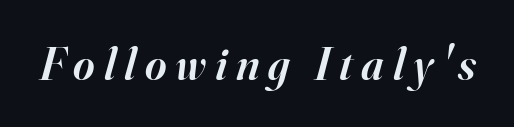
Summary of weight: moderately heavy, a semibold. Slanted lettering throughout. Is this a sans? No — the strokes have serifs. Each row of text sits above clean, open space.
